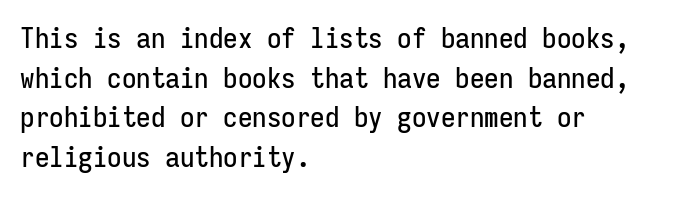
Leading: standard. Rule under the text: the space is simply empty. Each line starts at the same left margin while the right side varies. A roman cut, with each character standing at attention. The passage shown is typed in a monospace face where columns stay perfectly aligned. There is no visible air inserted between adjacent glyphs.
